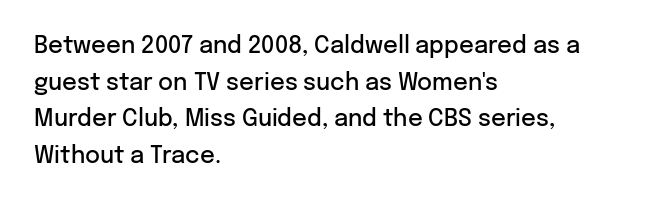
{"italic": "no", "bold": "semi", "underline": "no", "align": "left", "line_spacing": "normal", "line_spacing_ratio": 1.59, "letter_spacing": "normal", "letter_spacing_em": 0.0, "glyph_px": 23}
